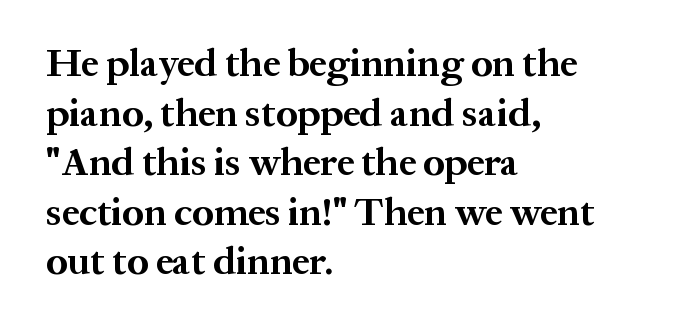
The image shows 39 px bold serif type, upright; set left-aligned, normal line spacing (1.27x), normal letter spacing, not underlined; medium stroke contrast and a medium x-height.
